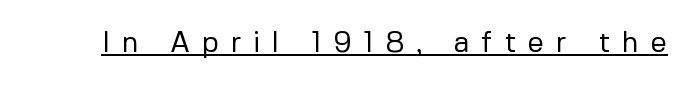
The passage shown is typed in a proportional face where columns would drift. The letterforms stand isolated, each surrounded by extra space. These characters rest on top of a visible drawn line. The lettering stays uniformly vertical, giving the passage a roman look. The strokes carry an ordinary text weight at most. Font category for this specimen: sans-serif.
